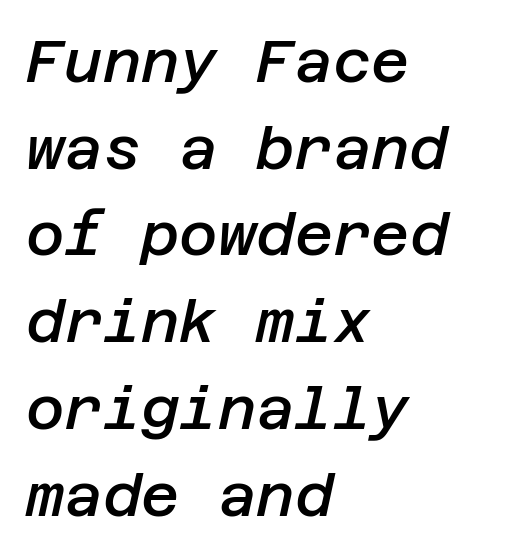
The image shows 59 px semibold type, italic (leaning right); set left-aligned, normal line spacing (1.47x), normal letter spacing, not underlined; low stroke contrast and a large x-height.
